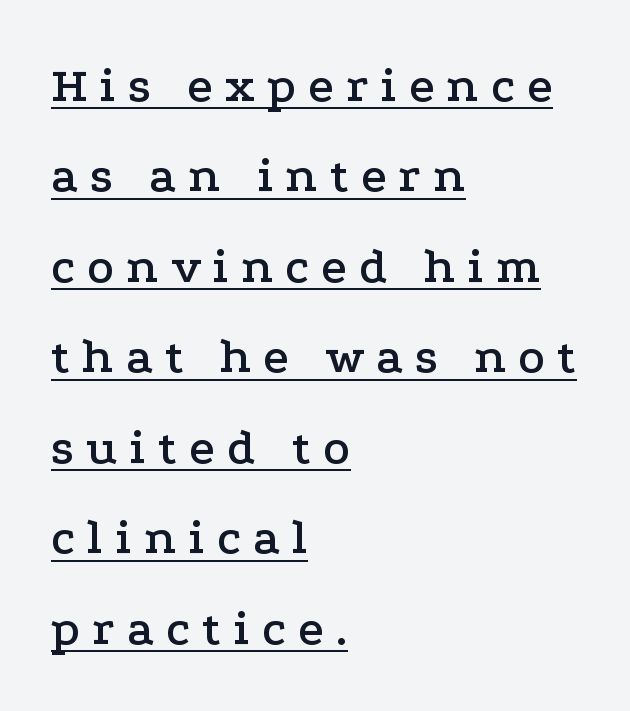
Q: Is the text italic (slanted)? A: No, it is upright.
Q: Is the typeface a serif or a sans-serif typeface? A: Serif.
Q: Is the text underlined? A: Yes.
Q: How is the paragraph aligned? A: Left-aligned.
Q: Is the spacing between letters normal or unusually wide? A: Unusually wide.
Q: Width (condensed, normal, or wide)? A: Wide.
Q: Stroke contrast? A: Low.
Q: x-height? A: Medium.
Q: Monospaced? A: No.
